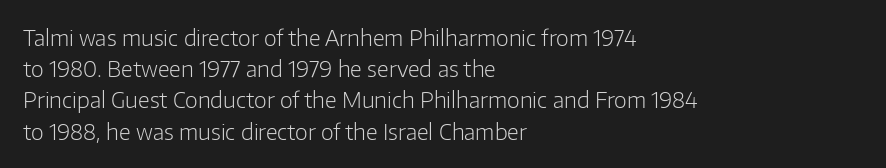
The image shows 22 px text type, upright; set left-aligned, normal line spacing (1.42x), normal letter spacing, not underlined.
